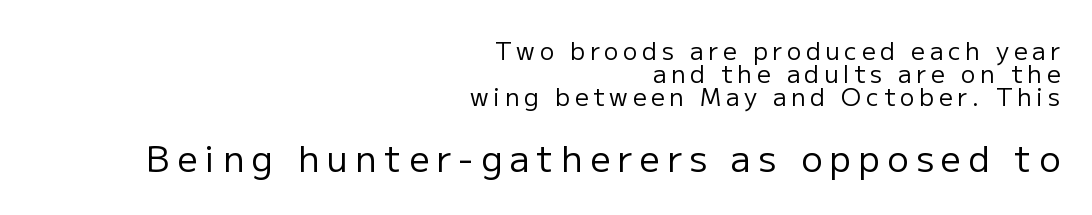
Nope, not italic — everything's standing straight. The rendering uses natural spacing where letterforms have individual widths. One glance says dense: line gaps are narrower than usual. The rendering inserts visible extra space after every character.
